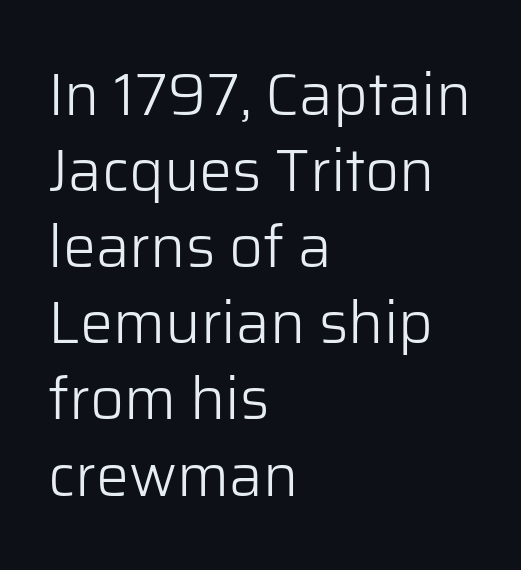
Q: Is the text bold? A: No.
Q: Is the text italic (slanted)? A: No, it is upright.
Q: Is the typeface a serif or a sans-serif typeface? A: Sans-serif.
Q: Is the text underlined? A: No.
Q: How is the paragraph aligned? A: Left-aligned.
Q: Is the spacing between letters normal or unusually wide? A: Normal.
Q: Is the spacing between lines tight, normal or loose? A: Normal.
Q: Width (condensed, normal, or wide)? A: Normal.
Q: Stroke contrast? A: Low.
Q: x-height? A: Medium.
Q: Monospaced? A: No.
